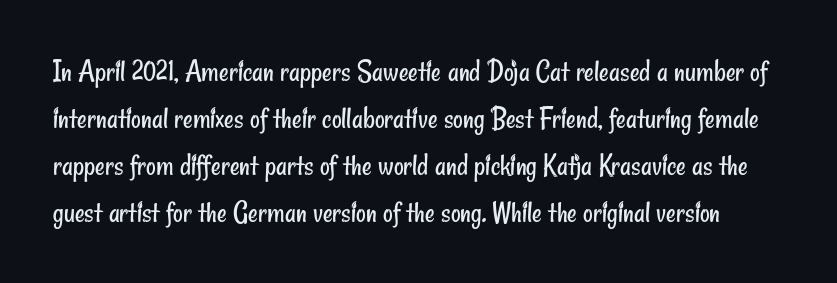
Q: Is the text bold? A: No.
Q: Is the typeface a serif or a sans-serif typeface? A: Sans-serif.
Q: Is the text underlined? A: No.
Q: Is the spacing between letters normal or unusually wide? A: Normal.
Q: Is the spacing between lines tight, normal or loose? A: Normal.
Q: Width (condensed, normal, or wide)? A: Condensed.
Q: Stroke contrast? A: Low.
Q: x-height? A: Small.
Q: Monospaced? A: No.
